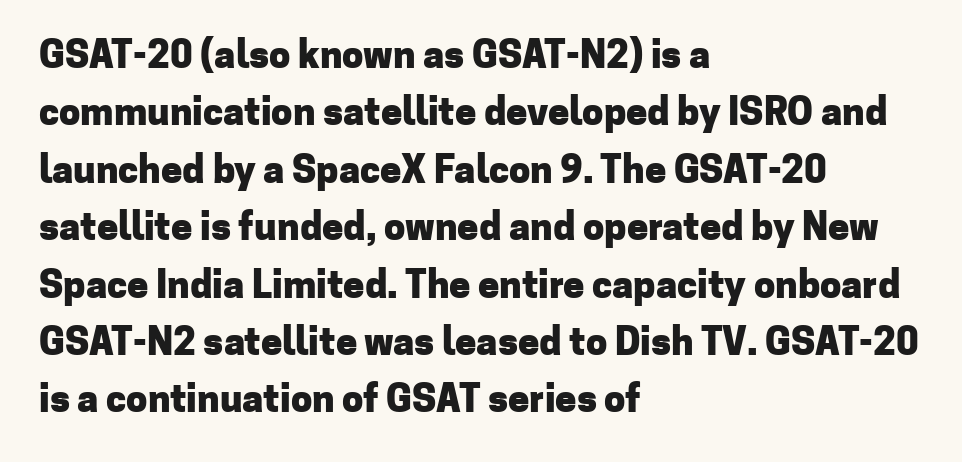
The image shows 38 px heavy sans-serif type, upright; set left-aligned, normal line spacing (1.51x), normal letter spacing, not underlined; low stroke contrast and a medium x-height.
